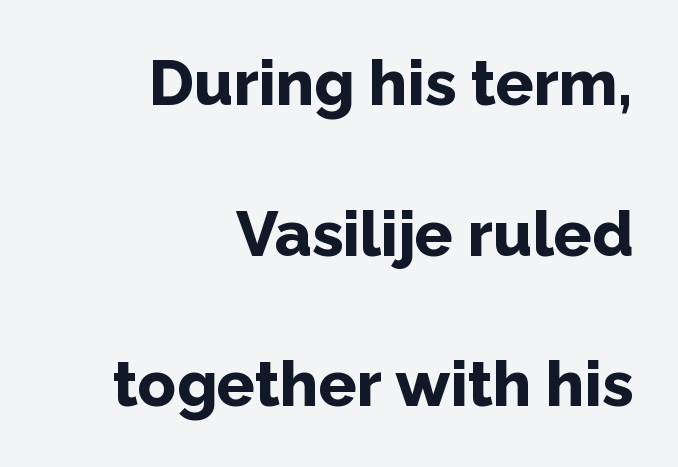
Line endings align vertically; line beginnings do not. Words float on clear page, feet unadorned. Do the characters align in a grid? No, the font is proportional. A great deal of white space separates one row of letters from the next.
